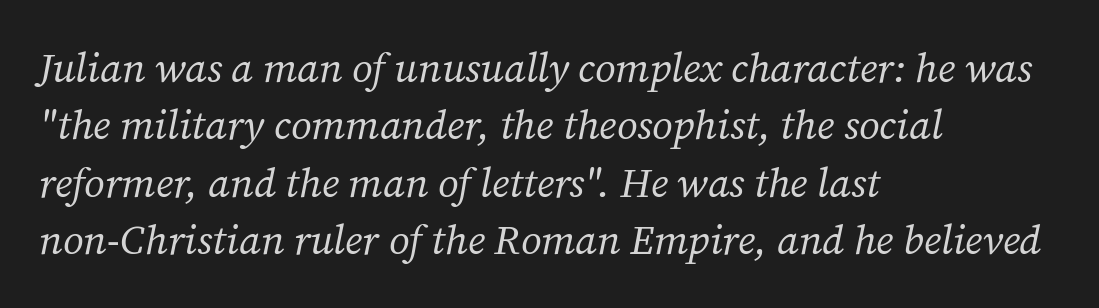
Does the type have serifs? Yes, each stem ends in a small foot. A typesetter would call this proportional, since set widths differ per character. If you drew a line through each stem, it would be angled. The letters look calm and open, with moderate or lighter stems. Inter-character spacing is left at the font's built-in metrics.
